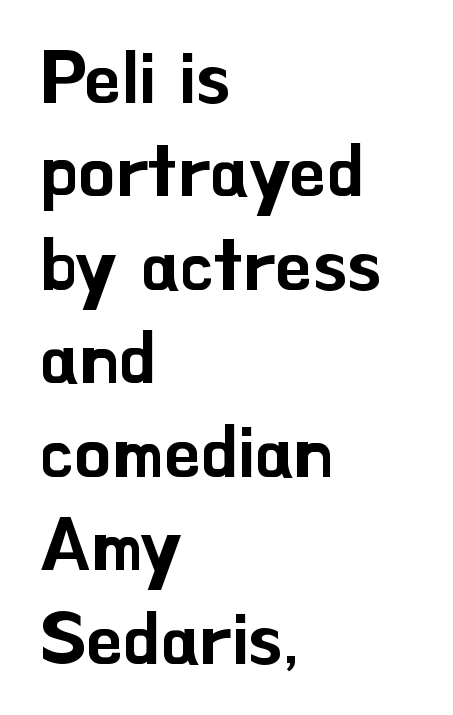
Q: Is the text italic (slanted)? A: No, it is upright.
Q: Is the typeface a serif or a sans-serif typeface? A: Sans-serif.
Q: Is the text underlined? A: No.
Q: How is the paragraph aligned? A: Left-aligned.
Q: Is the spacing between letters normal or unusually wide? A: Normal.
Q: Is the spacing between lines tight, normal or loose? A: Normal.
Q: Width (condensed, normal, or wide)? A: Normal.
Q: Stroke contrast? A: Low.
Q: x-height? A: Small.
Q: Monospaced? A: No.
